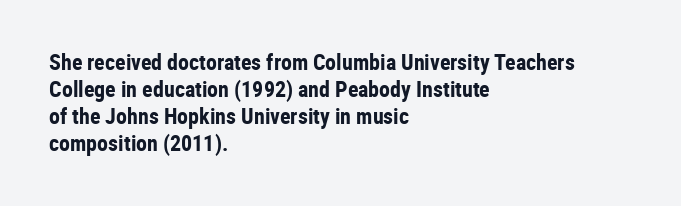
A typesetter would mark this as roman, not italic. What stands out about the letter spacing? Nothing — it is the standard amount. The baseline area is clear. Caption: bold face, heavy strokes.
